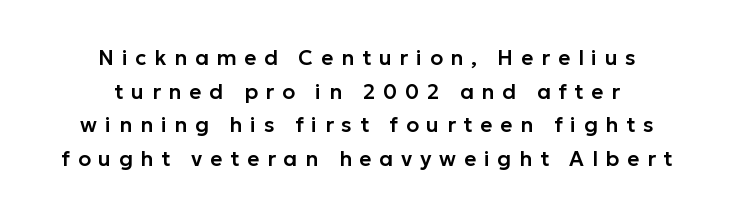
{"italic": "no", "underline": "no", "align": "center", "line_spacing": "normal", "line_spacing_ratio": 1.6, "letter_spacing": "wide", "letter_spacing_em": 0.37, "glyph_px": 21}
